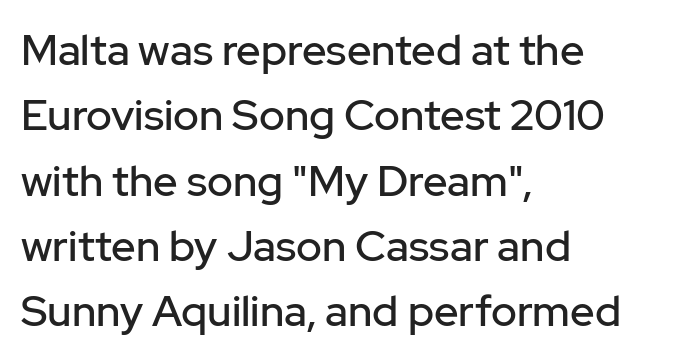
The zone under the glyphs is completely vacant. A typesetter would call this proportional, since set widths differ per character. These lines keep a tight, regular rhythm from letter to letter. Honestly, the row spacing looks completely unremarkable.
